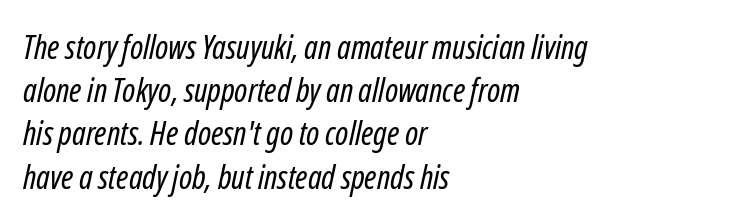
The face used here is proportionally spaced, like ordinary book or web type. The words here are not underlined. The designer went with a sans here, leaving each stem footless. Visually the block forms a straight wall on the left and a jagged coastline on the right. This is not heavy type; no bold has been used.
